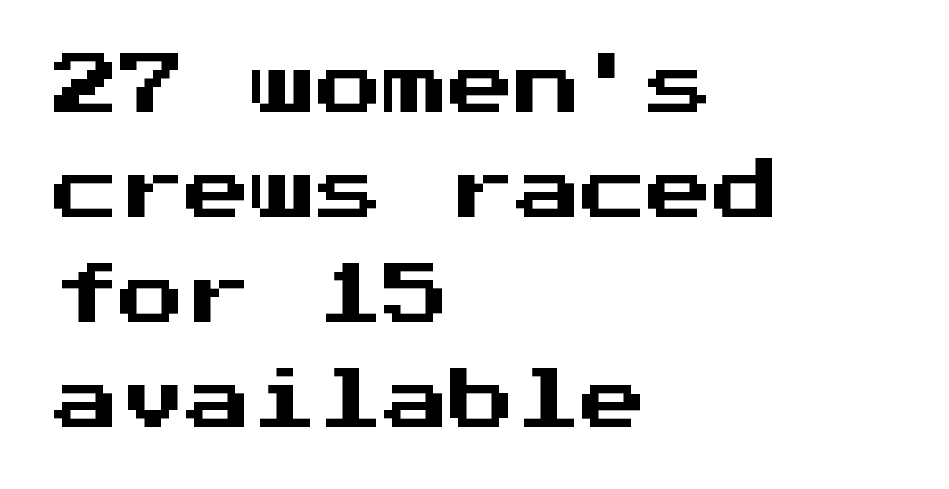
Q: Is the text italic (slanted)? A: No, it is upright.
Q: Is the typeface a serif or a sans-serif typeface? A: Sans-serif.
Q: Is the text underlined? A: No.
Q: How is the paragraph aligned? A: Left-aligned.
Q: Is the spacing between letters normal or unusually wide? A: Normal.
Q: Is the spacing between lines tight, normal or loose? A: Normal.
Q: Width (condensed, normal, or wide)? A: Normal.
Q: Stroke contrast? A: Medium.
Q: x-height? A: Medium.
Q: Monospaced? A: Yes.
